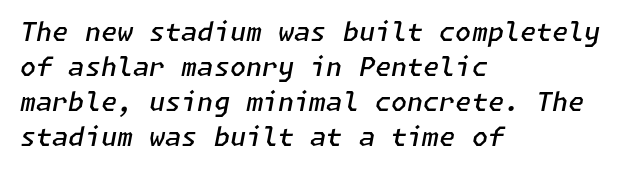
The image shows 26 px text type, italic (leaning right); set left-aligned, normal line spacing (1.35x), normal letter spacing, not underlined.
